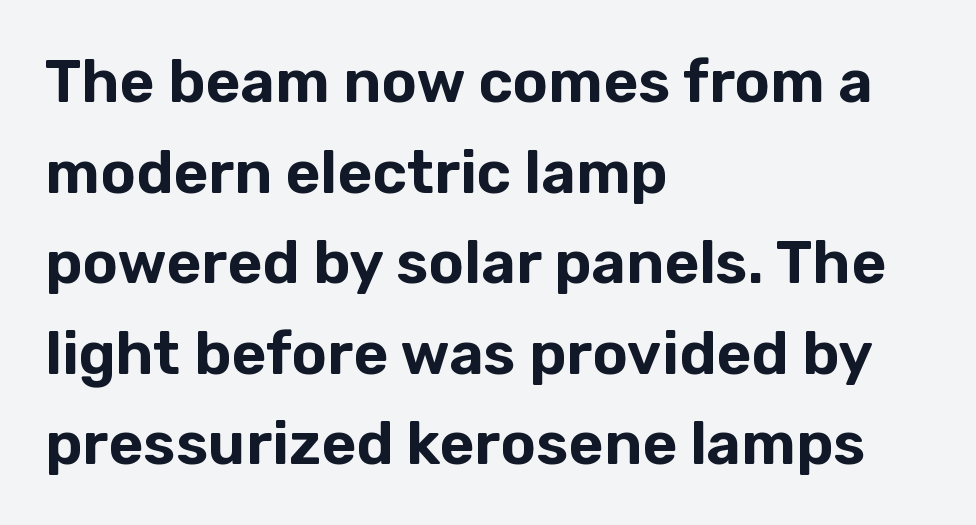
The image shows 60 px sans-serif type, upright; set left-aligned, normal line spacing (1.51x), normal letter spacing, not underlined; low stroke contrast and a medium x-height.
